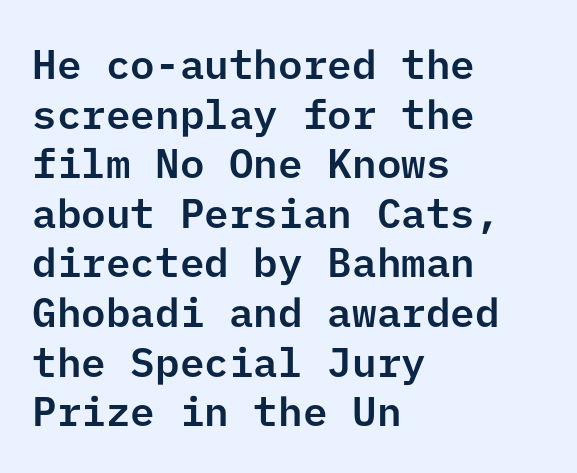
Q: Is the text italic (slanted)? A: No, it is upright.
Q: Is the typeface a serif or a sans-serif typeface? A: Sans-serif.
Q: Is the text underlined? A: No.
Q: How is the paragraph aligned? A: Left-aligned.
Q: Is the spacing between letters normal or unusually wide? A: Normal.
Q: Width (condensed, normal, or wide)? A: Normal.
Q: Stroke contrast? A: Low.
Q: x-height? A: Medium.
